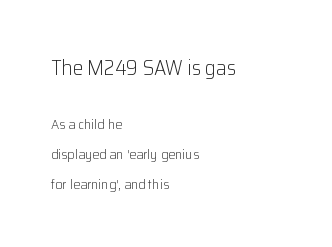
The image shows 21 px text type, upright; set left-aligned, loose line spacing (2.14x), normal letter spacing, not underlined; the first (top) block is 1.5x larger.
